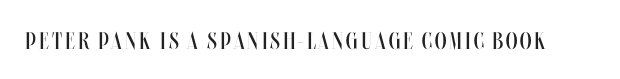
The image shows 24 px text type, upright; set not underlined.
